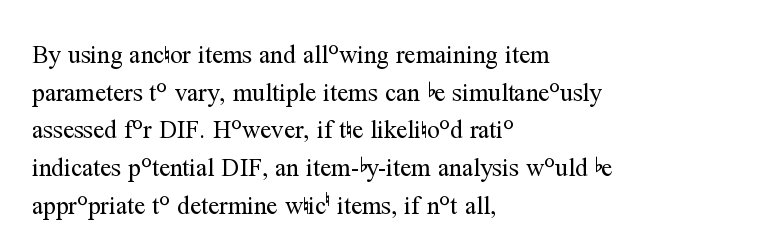
The face used here is rendered with its standard letterfit. Just letters on the line, the space beneath them empty. Caption: face not bold, strokes unweighted. Line spacing here is normal.
